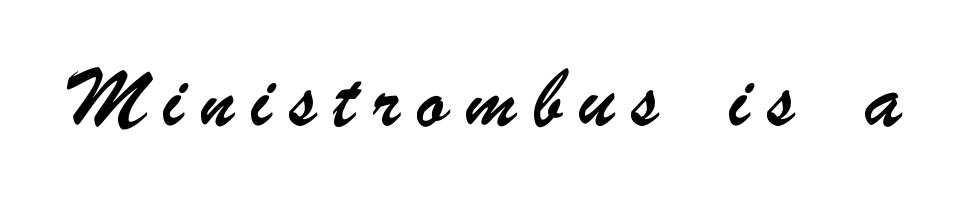
The image shows 37 px condensed sans-serif type; set unusually wide letter spacing (+0.44 em), not underlined; low stroke contrast and a small x-height.
